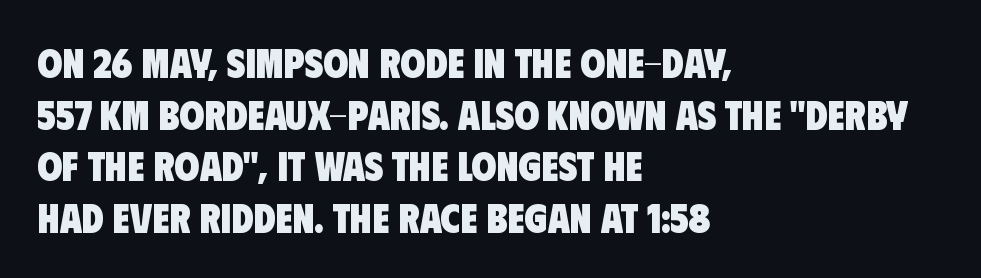
Do the characters align in a grid? No, the font is proportional. Clear beneath every line of the passage. The text block is weighted toward the left margin, trailing off unevenly rightward. This sample uses plain, unmodified letter spacing.
